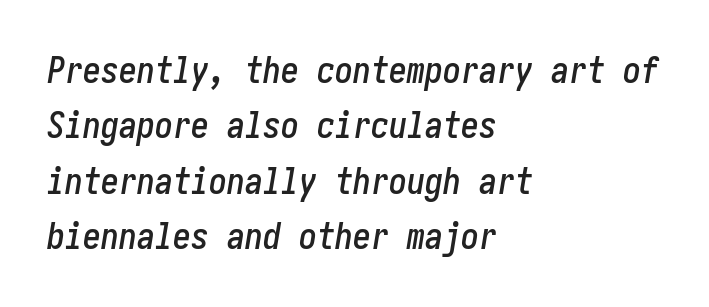
{"italic": "yes", "lean": "right", "slant_degrees": 10, "width": "condensed", "stroke_contrast": "low", "x_height": "medium", "underline": "no", "align": "left", "line_spacing": "normal", "line_spacing_ratio": 1.54, "letter_spacing": "normal", "letter_spacing_em": 0.0, "glyph_px": 36}
